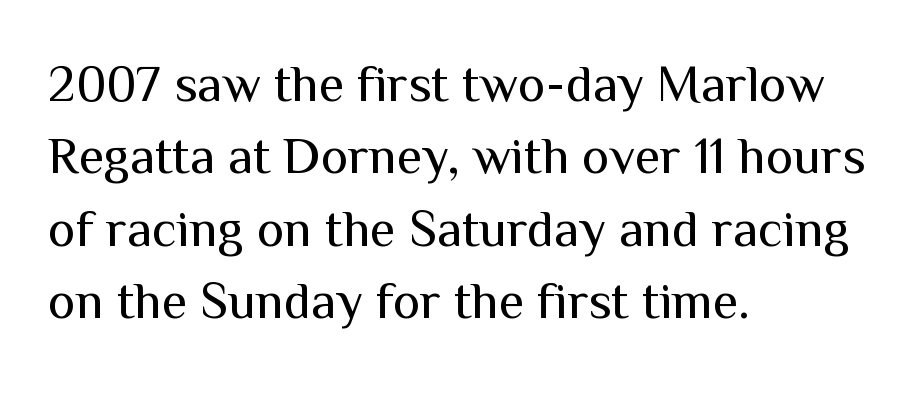
The image shows 52 px regular-weight sans-serif type, upright; set left-aligned, normal line spacing (1.39x), normal letter spacing, not underlined; medium stroke contrast and a medium x-height.
